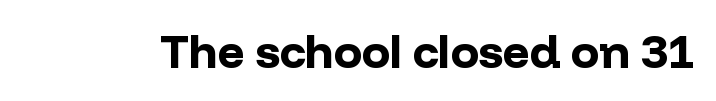
{"serif": "no", "italic": "no", "bold": "yes", "weight": "bold", "width": "normal", "stroke_contrast": "low", "x_height": "medium", "monospaced": "no", "underline": "no", "letter_spacing": "normal", "letter_spacing_em": 0.0, "glyph_px": 47}
